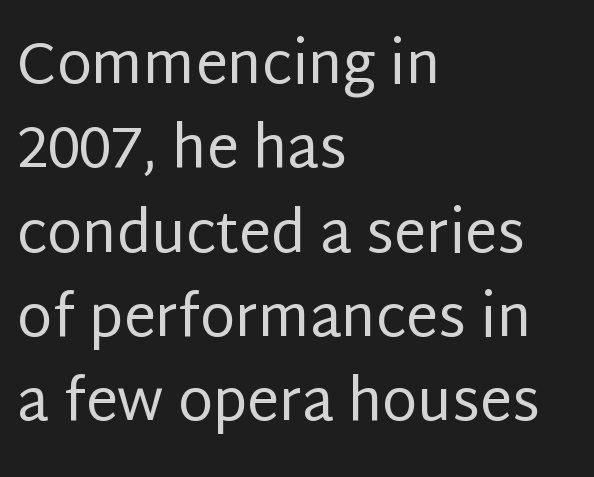
{"serif": "no", "italic": "no", "bold": "no", "weight": "regular", "width": "normal", "stroke_contrast": "low", "x_height": "large", "monospaced": "no", "underline": "no", "align": "left", "line_spacing": "normal", "line_spacing_ratio": 1.48, "letter_spacing": "normal", "letter_spacing_em": 0.0, "glyph_px": 57}
